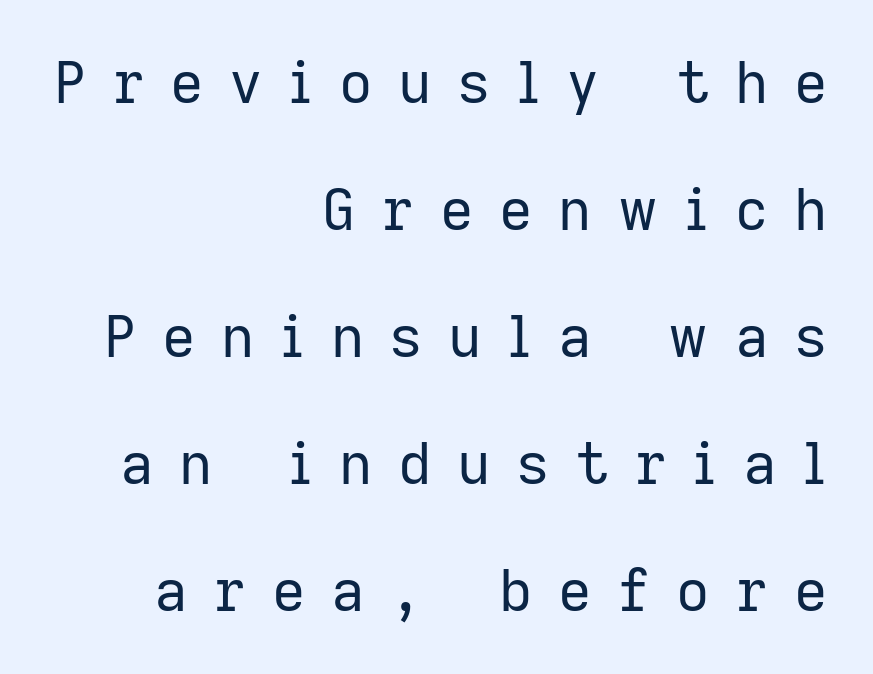
{"serif": "no", "italic": "no", "bold": "no", "weight": "regular", "width": "normal", "stroke_contrast": "low", "x_height": "medium", "monospaced": "no", "underline": "no", "align": "right", "line_spacing": "loose", "line_spacing_ratio": 2.19, "letter_spacing": "wide", "letter_spacing_em": 0.44, "glyph_px": 58}
